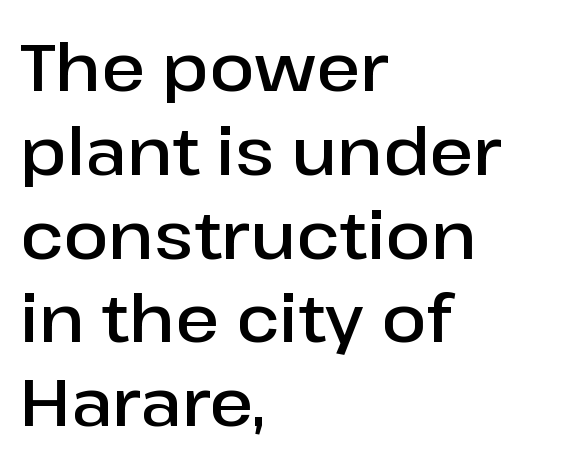
There is no visible air inserted between adjacent glyphs. The font's upright variant was chosen for this text. Nothing sits at the stroke ends, so this counts as sans-serif. Underlining? Definitely not there.
